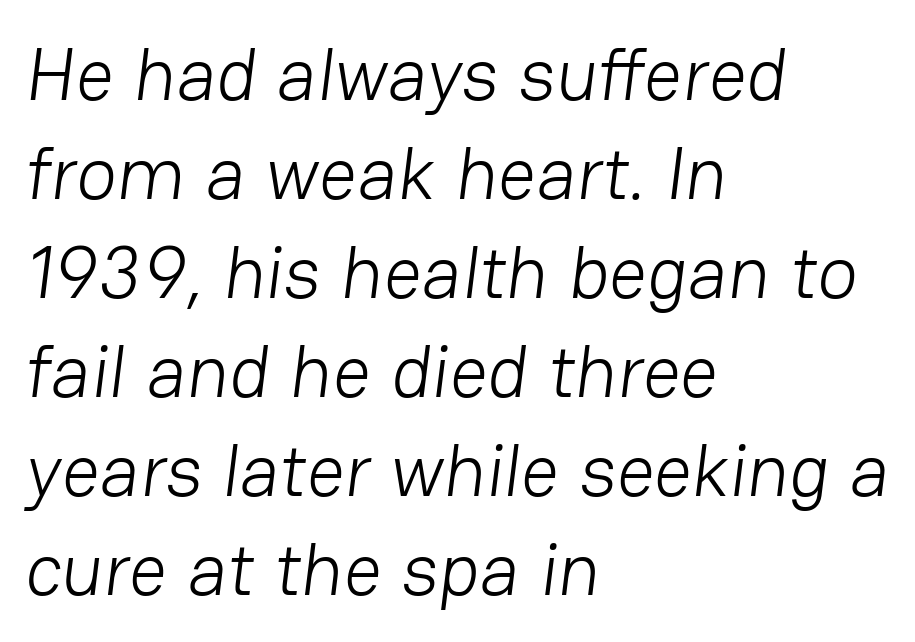
The image shows 75 px light sans-serif type; set left-aligned, normal line spacing (1.32x), normal letter spacing, not underlined; low stroke contrast and a medium x-height.
